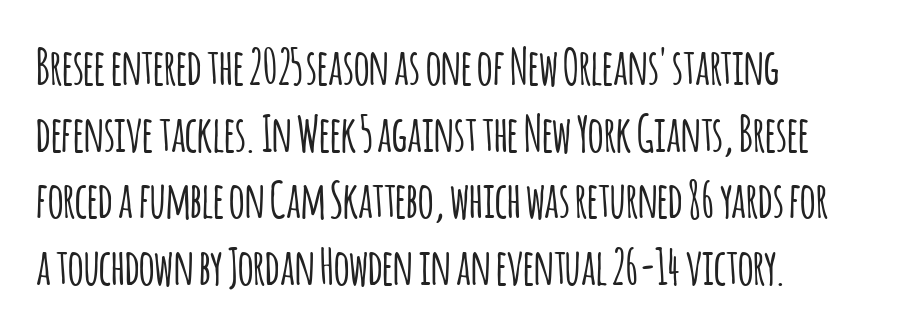
{"serif": "no", "italic": "no", "width": "condensed", "stroke_contrast": "low", "x_height": "large", "monospaced": "no", "underline": "no", "align": "left", "line_spacing": "normal", "line_spacing_ratio": 1.36, "letter_spacing": "normal", "letter_spacing_em": 0.0, "glyph_px": 49}
